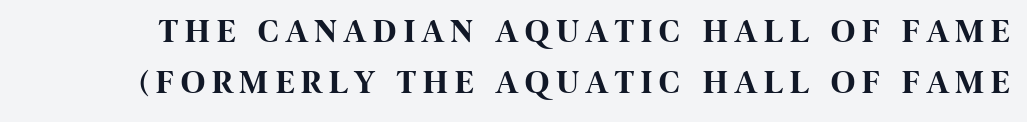
{"serif": "no", "italic": "no", "bold": "yes", "weight": "bold", "width": "condensed", "stroke_contrast": "high", "x_height": "large", "monospaced": "no", "underline": "no", "line_spacing": "normal", "line_spacing_ratio": 1.56, "letter_spacing": "wide", "letter_spacing_em": 0.23, "glyph_px": 33}
